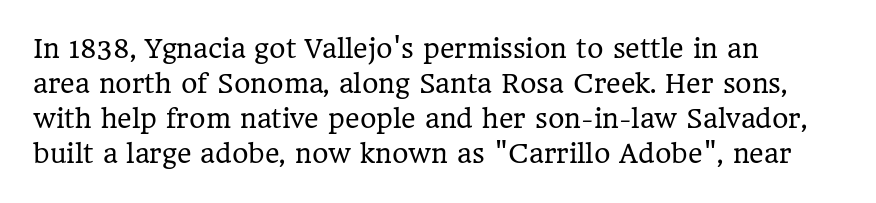
{"italic": "no", "bold": "no", "underline": "no", "align": "left", "line_spacing": "normal", "line_spacing_ratio": 1.4, "letter_spacing": "normal", "letter_spacing_em": 0.0, "glyph_px": 25}
